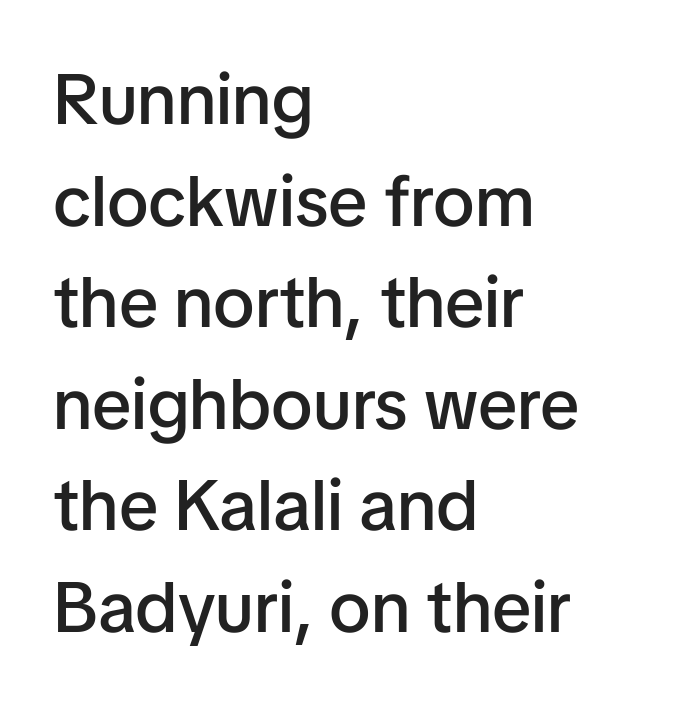
Q: Is the text bold? A: Semi-bold.
Q: Is the text italic (slanted)? A: No, it is upright.
Q: Is the typeface a serif or a sans-serif typeface? A: Sans-serif.
Q: Is the text underlined? A: No.
Q: How is the paragraph aligned? A: Left-aligned.
Q: Is the spacing between letters normal or unusually wide? A: Normal.
Q: Is the spacing between lines tight, normal or loose? A: Normal.
Q: Width (condensed, normal, or wide)? A: Normal.
Q: Stroke contrast? A: Low.
Q: x-height? A: Medium.
Q: Monospaced? A: No.
